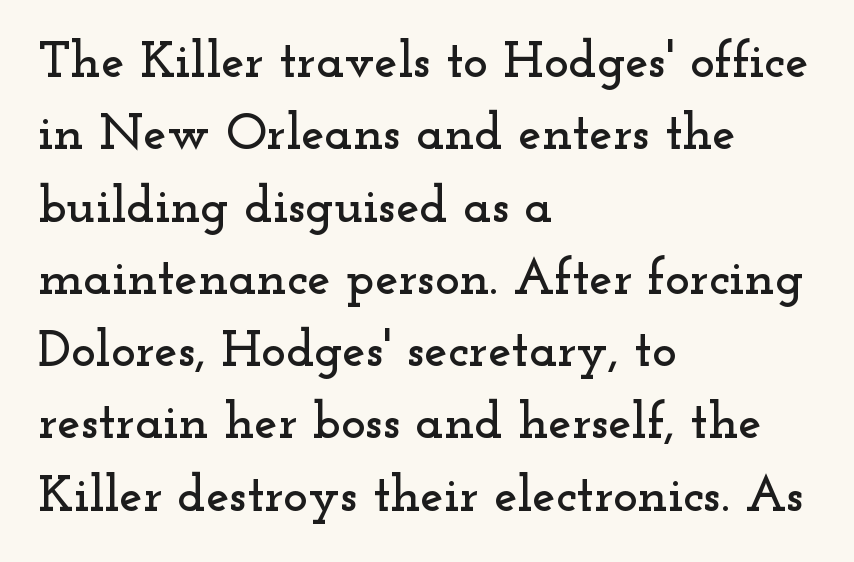
This sample has the flowing, uneven cadence of proportional lettering. Each letter's strokes conclude with small projecting serifs. Each row of text sits above clean, open space. Every stem runs plumb, perpendicular to the baseline.
